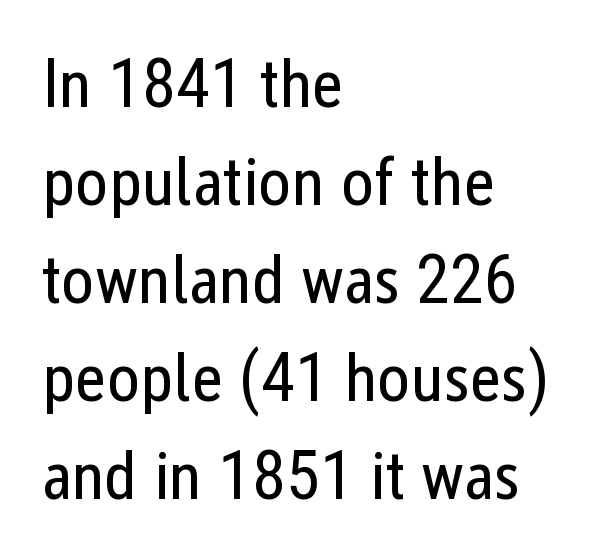
The image shows 69 px regular-weight, condensed sans-serif type, upright; set left-aligned, normal line spacing (1.42x), normal letter spacing, not underlined; low stroke contrast and a medium x-height.
